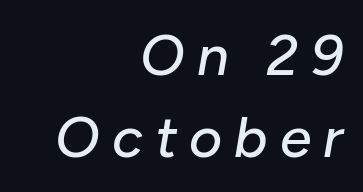
Proportional: the letters do not fall into vertical columns. In CSS terms this would be text-align: right. Unmarked baselines from the first word to the last. The face used here has a pronounced slope to its letters. The gaps between neighbouring characters are conspicuously large.
